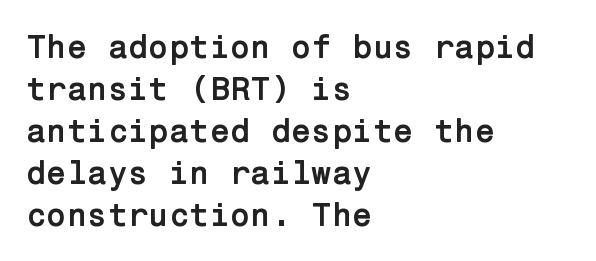
The image shows 33 px semibold sans-serif type, upright; set left-aligned, normal line spacing (1.27x), normal letter spacing, not underlined; low stroke contrast and a medium x-height.
